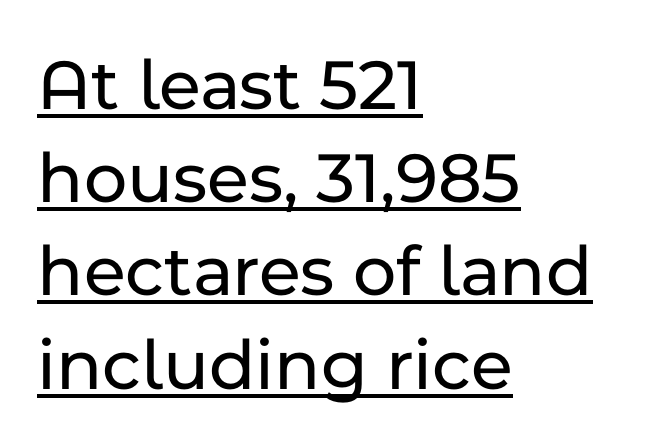
Examine the stroke ends and you'll find no serifs. Decoration check: the copy is underlined. It's the straight-up-and-down kind of type. Do the characters align in a grid? No, the font is proportional. A normal amount of white space separates one row of letters from the next. Does the copy run flush right? No — it runs flush left.
